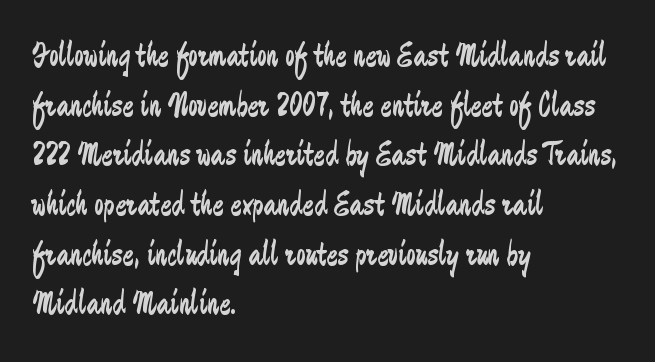
Think of a printed novel: that variable character pitch is what you see here. The foot of each line stays bare and open. Check where the strokes stop: nothing finishes them off — pure sans. Vertical stems look standard width or narrower in stroke. All the whitespace from short lines collects on the right. A typesetter would call this leading conventional body-copy spacing.
